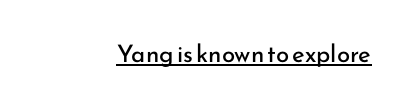
{"italic": "no", "bold": "no", "underline": "yes", "letter_spacing": "normal", "letter_spacing_em": 0.0, "glyph_px": 24}
